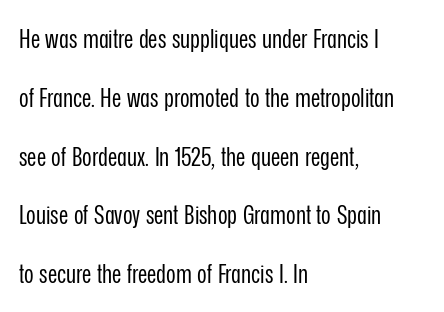
Caption: multi-line text, flush left, ragged right. Check the space under the baseline: it is left empty. Heft: none added — not bold. This block would shrink considerably if given ordinary leading; it's expanded now. The horizontal fit of the characters is conventional and even.
